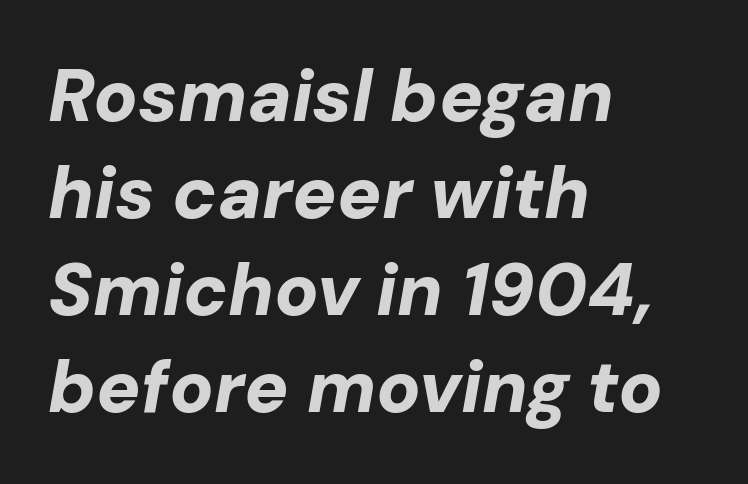
Q: Is the text bold? A: Yes.
Q: Is the text italic (slanted)? A: Yes, it leans right by about 10 degrees.
Q: Is the text underlined? A: No.
Q: How is the paragraph aligned? A: Left-aligned.
Q: Is the spacing between letters normal or unusually wide? A: Normal.
Q: Is the spacing between lines tight, normal or loose? A: Normal.
Q: Width (condensed, normal, or wide)? A: Normal.
Q: Stroke contrast? A: Low.
Q: x-height? A: Medium.
Q: Monospaced? A: No.
